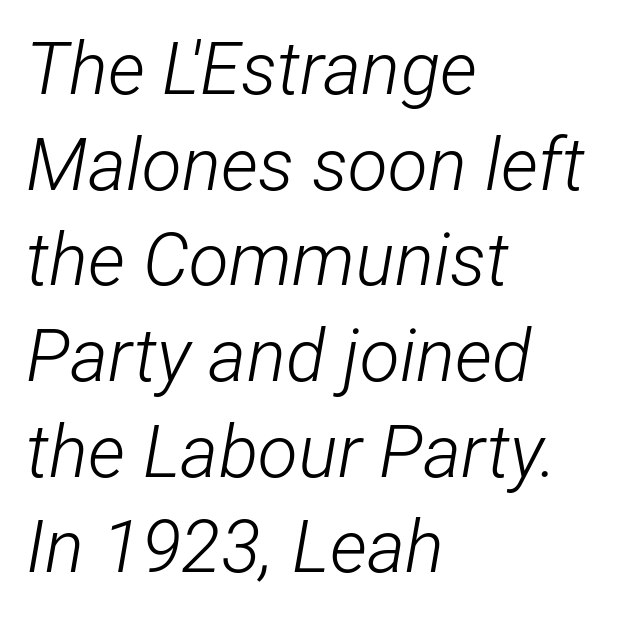
{"italic": "yes", "lean": "right", "slant_degrees": 12, "bold": "no", "weight": "light", "width": "condensed", "stroke_contrast": "low", "x_height": "medium", "monospaced": "no", "underline": "no", "align": "left", "line_spacing": "normal", "line_spacing_ratio": 1.31, "letter_spacing": "normal", "letter_spacing_em": 0.0, "glyph_px": 73}
